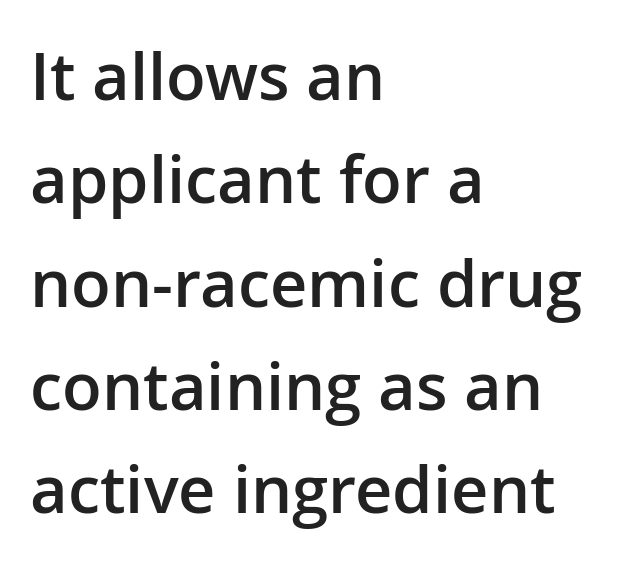
{"serif": "no", "italic": "no", "bold": "semi", "weight": "semibold", "width": "normal", "stroke_contrast": "low", "x_height": "medium", "monospaced": "no", "underline": "no", "align": "left", "line_spacing": "normal", "line_spacing_ratio": 1.59, "letter_spacing": "normal", "letter_spacing_em": 0.0, "glyph_px": 65}
